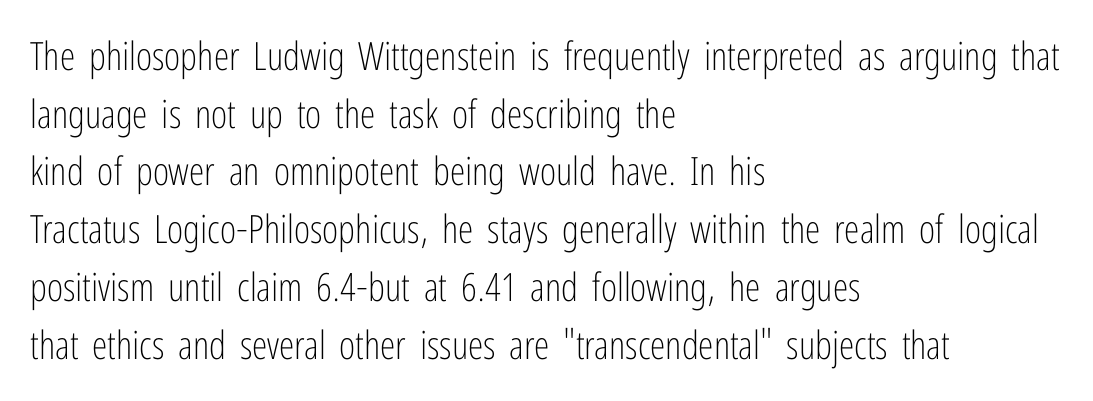
The image shows 39 px light, condensed sans-serif type, upright; set left-aligned, normal line spacing (1.48x), normal letter spacing, not underlined; low stroke contrast and a medium x-height.
